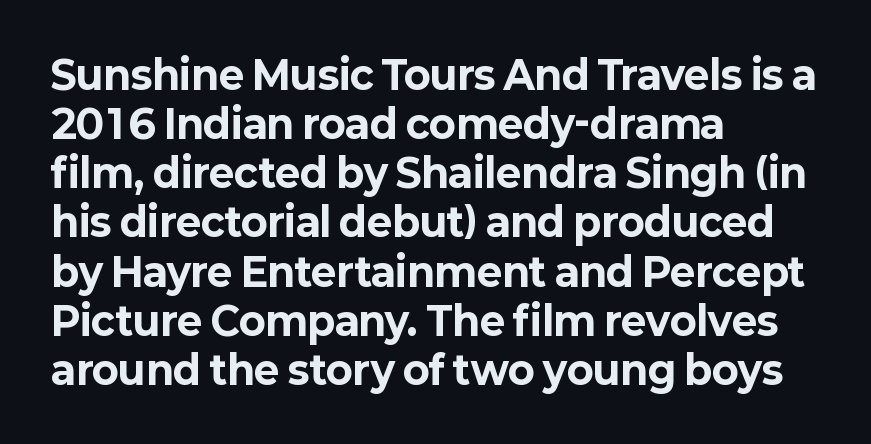
The type family on display is of the sans-serif kind. Strokes here are thick enough to call this a true bold. Short note: letters normally spaced. Quick note: underline off.
